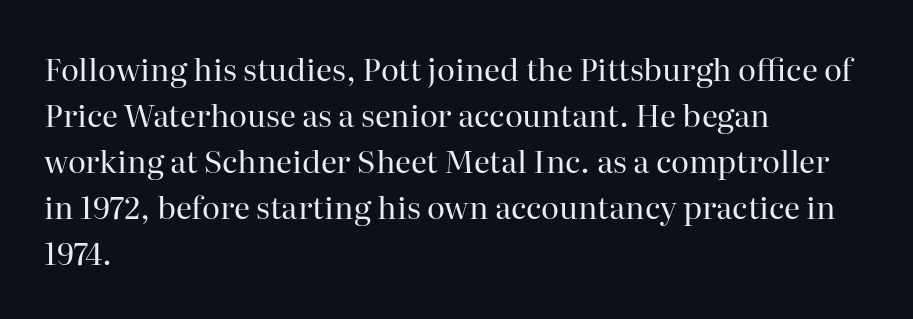
{"serif": "yes", "italic": "no", "bold": "no", "weight": "regular", "width": "normal", "stroke_contrast": "high", "x_height": "medium", "monospaced": "no", "underline": "no", "align": "left", "line_spacing": "normal", "line_spacing_ratio": 1.48, "letter_spacing": "normal", "letter_spacing_em": 0.0, "glyph_px": 31}
